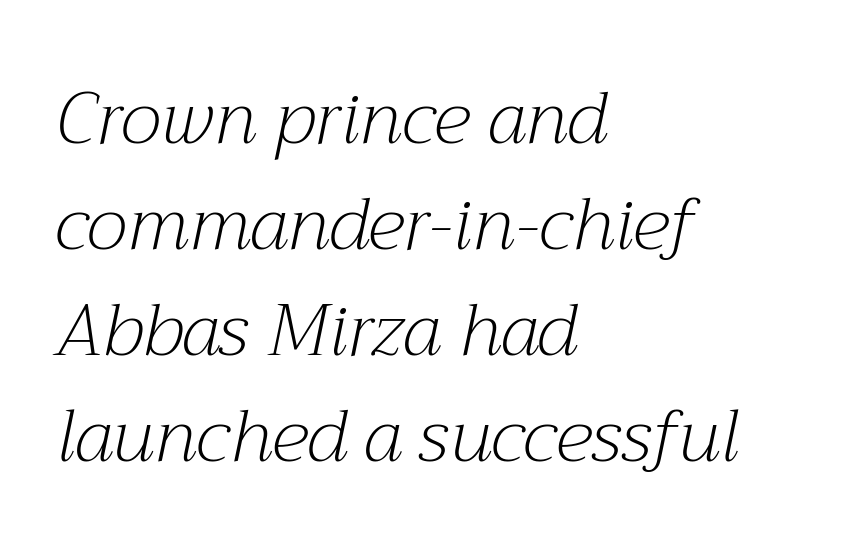
The passage is arranged the way most books set body copy — flush left. Compared with typical paragraphs, the rows here are spaced about the same. This sample uses plain, unmodified letter spacing. What kind of face is this? One with serifs. Compared with a typical body face, this is equally light or lighter still.
